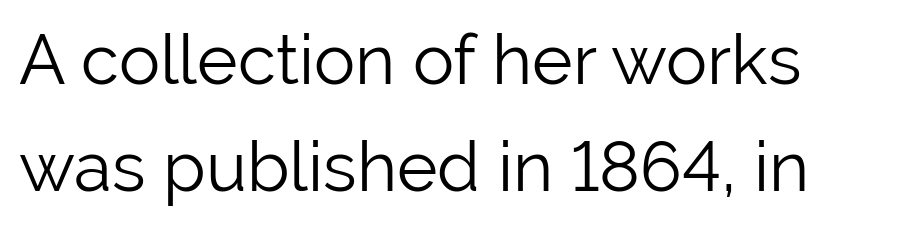
Q: Is the text bold? A: No.
Q: Is the text italic (slanted)? A: No, it is upright.
Q: Is the typeface a serif or a sans-serif typeface? A: Sans-serif.
Q: Is the text underlined? A: No.
Q: Is the spacing between letters normal or unusually wide? A: Normal.
Q: Is the spacing between lines tight, normal or loose? A: Normal.
Q: Width (condensed, normal, or wide)? A: Normal.
Q: Stroke contrast? A: Low.
Q: x-height? A: Medium.
Q: Monospaced? A: No.
